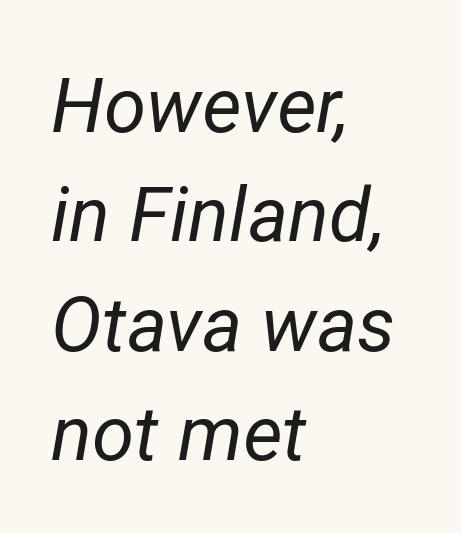
The space between consecutive lines is moderate. The face used here is proportionally spaced, like ordinary book or web type. Plain, unruled lines of type. If you drew a ruler down the left edge, every line would touch it. Each stroke keeps to a modest, everyday thickness or less. You could call the tracking neutral — neither tight nor loose.
